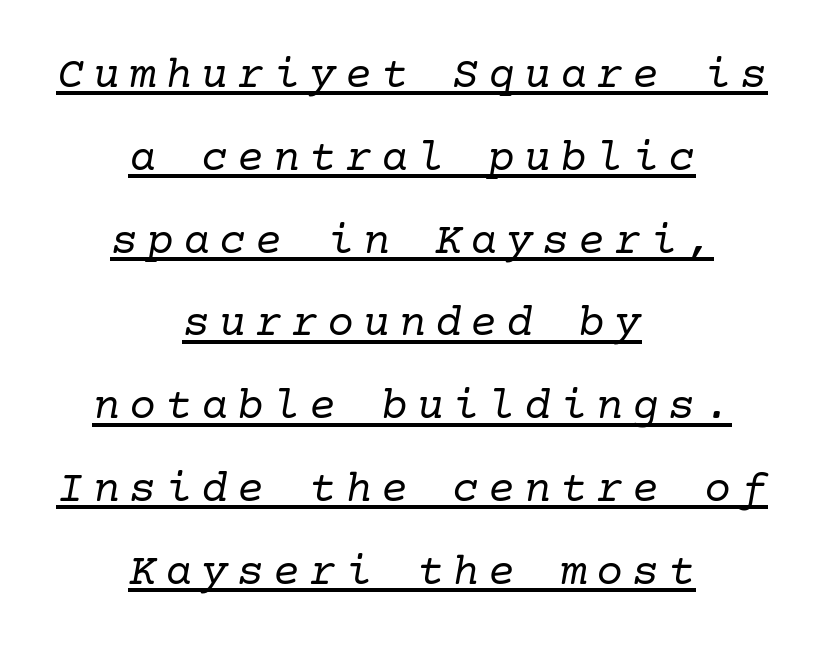
{"serif": "yes", "italic": "yes", "lean": "right", "slant_degrees": 10, "bold": "no", "weight": "regular", "width": "normal", "stroke_contrast": "low", "x_height": "medium", "underline": "yes", "align": "center", "line_spacing_ratio": 1.84, "letter_spacing": "wide", "letter_spacing_em": 0.2, "glyph_px": 45}
